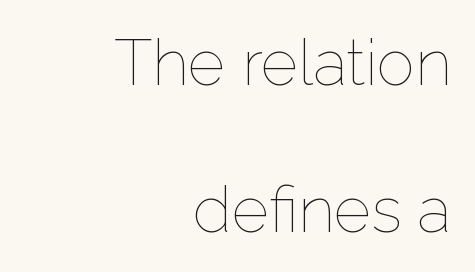
The image shows 64 px thin type, upright; set right-aligned, loose line spacing (2.3x), normal letter spacing, not underlined; low stroke contrast and a medium x-height.
